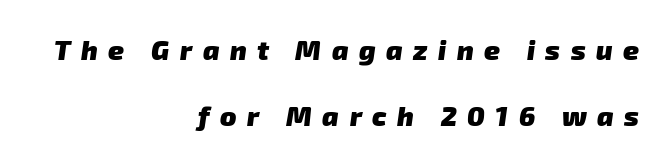
Weight check: bold — yes, fully. Glance below the letters and you will spot only blank space. The line-height multiplier appears high, well above default. Each line ends at the same right margin while the left side varies. Loose tracking; the words dissolve into strings of separated letters.
